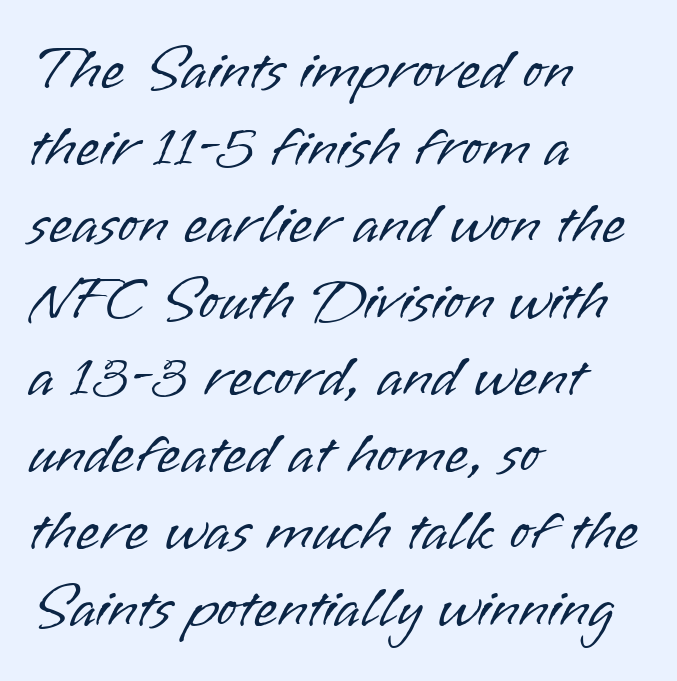
{"serif": "no", "bold": "no", "weight": "light", "width": "normal", "stroke_contrast": "low", "x_height": "small", "monospaced": "no", "underline": "no", "align": "left", "line_spacing": "normal", "line_spacing_ratio": 1.26, "letter_spacing": "normal", "letter_spacing_em": 0.0, "glyph_px": 61}
